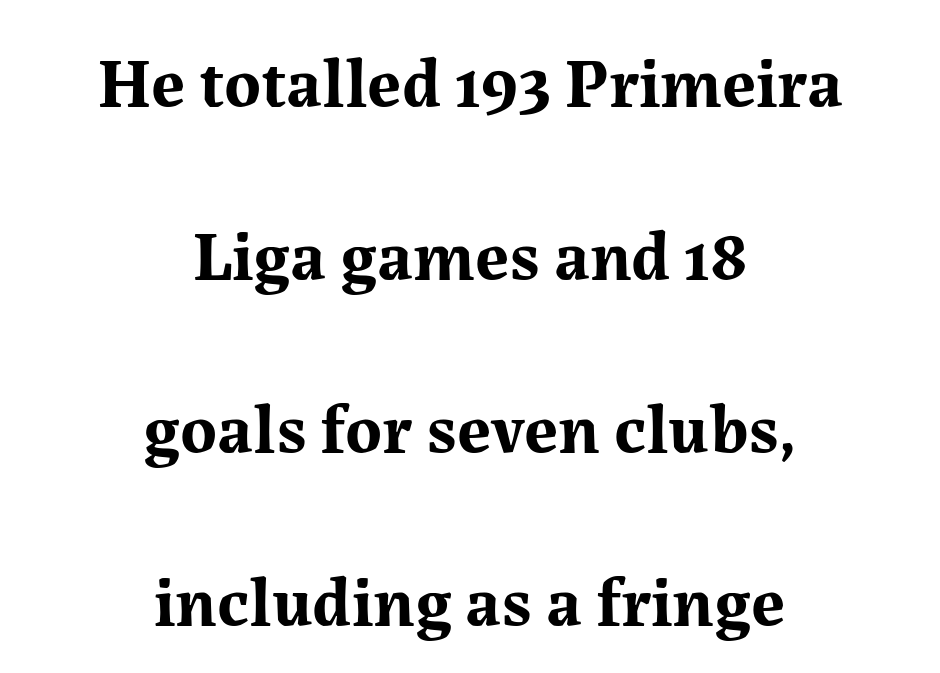
The image shows 70 px bold serif type, upright; set centered, loose line spacing (2.47x), normal letter spacing, not underlined; medium stroke contrast and a medium x-height.
